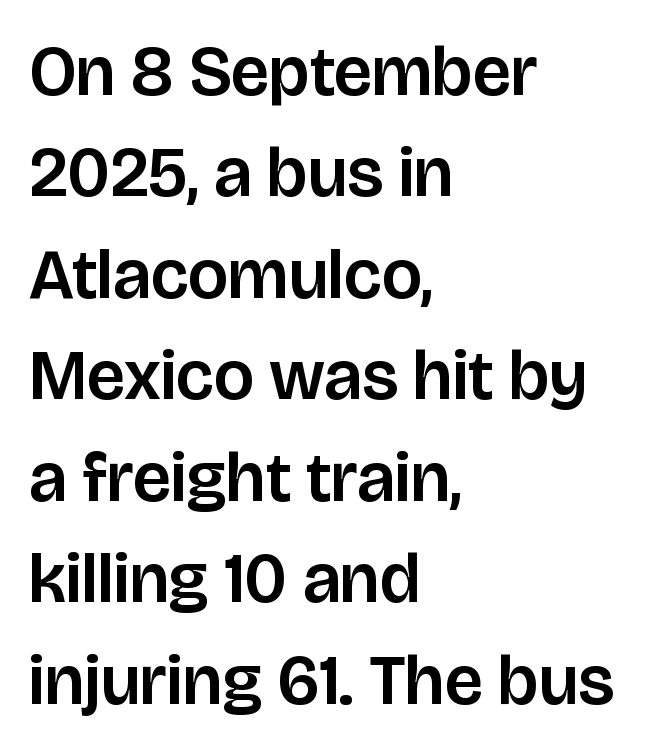
{"serif": "no", "italic": "no", "width": "normal", "stroke_contrast": "low", "x_height": "large", "monospaced": "no", "underline": "no", "align": "left", "line_spacing": "normal", "line_spacing_ratio": 1.45, "letter_spacing": "normal", "letter_spacing_em": 0.0, "glyph_px": 70}
